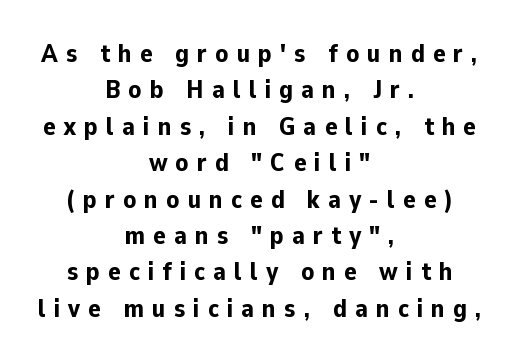
Q: Is the text bold? A: Yes.
Q: Is the text italic (slanted)? A: No, it is upright.
Q: Is the text underlined? A: No.
Q: How is the paragraph aligned? A: Centered.
Q: Is the spacing between letters normal or unusually wide? A: Unusually wide.
Q: Is the spacing between lines tight, normal or loose? A: Normal.
